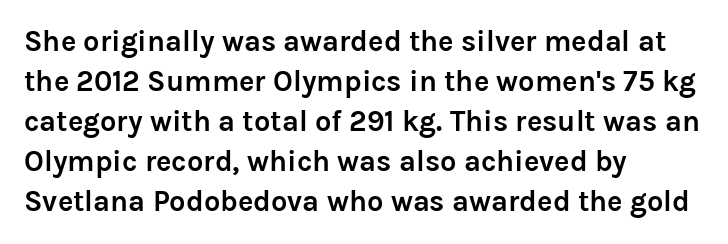
Q: Is the text bold? A: Yes.
Q: Is the text italic (slanted)? A: No, it is upright.
Q: Is the typeface a serif or a sans-serif typeface? A: Sans-serif.
Q: Is the text underlined? A: No.
Q: How is the paragraph aligned? A: Left-aligned.
Q: Is the spacing between letters normal or unusually wide? A: Normal.
Q: Is the spacing between lines tight, normal or loose? A: Normal.
Q: Width (condensed, normal, or wide)? A: Normal.
Q: Stroke contrast? A: Low.
Q: x-height? A: Medium.
Q: Monospaced? A: No.
